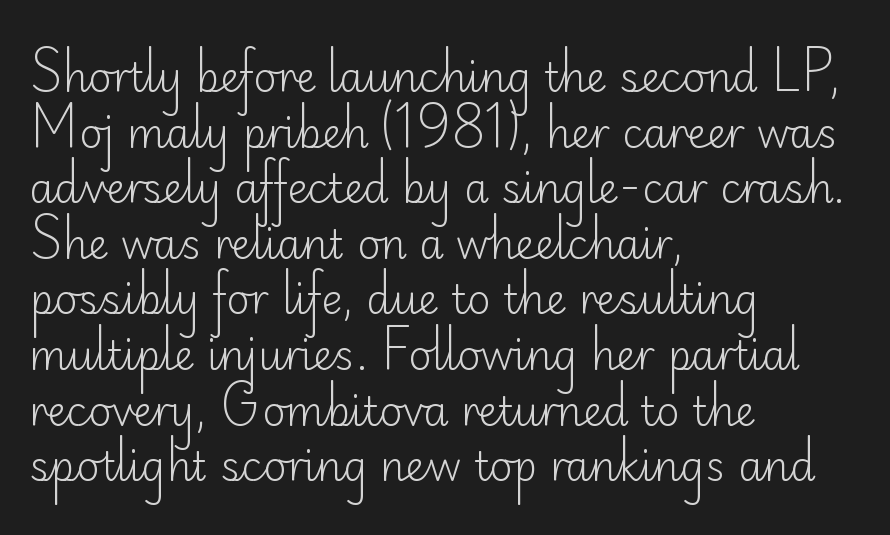
This rendering employs a face without finishing strokes, i.e., a sans-serif. Does extra space separate the letters? No, they use regular spacing. What's the leading like? Ordinary, nothing unusual. Is this a fixed-width face? No — the glyphs have proportional, varying widths.
